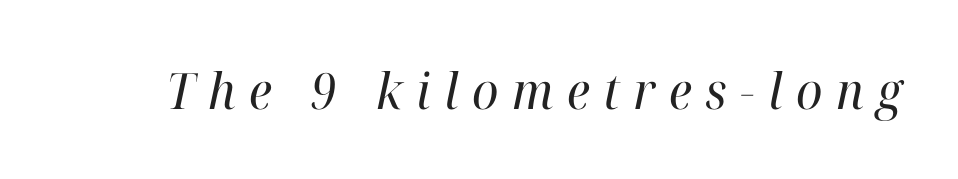
{"serif": "yes", "italic": "yes", "lean": "right", "slant_degrees": 12, "bold": "no", "weight": "regular", "width": "normal", "stroke_contrast": "high", "x_height": "medium", "monospaced": "no", "underline": "no", "letter_spacing": "wide", "letter_spacing_em": 0.27, "glyph_px": 50}
